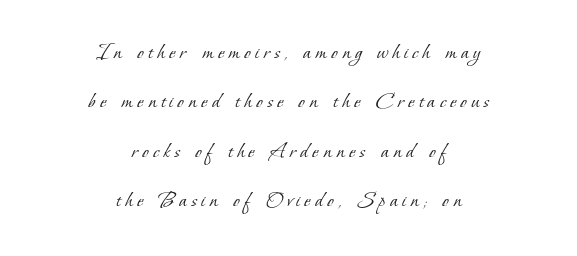
The image shows 24 px text type; set centered, loose line spacing (2.06x), not underlined.
